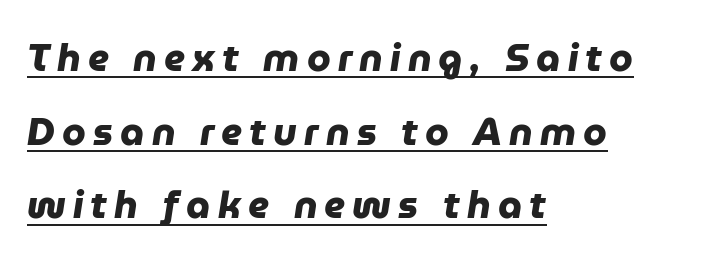
The image shows 38 px heavy sans-serif type; set left-aligned, loose line spacing (1.94x), underlined; low stroke contrast and a medium x-height.
